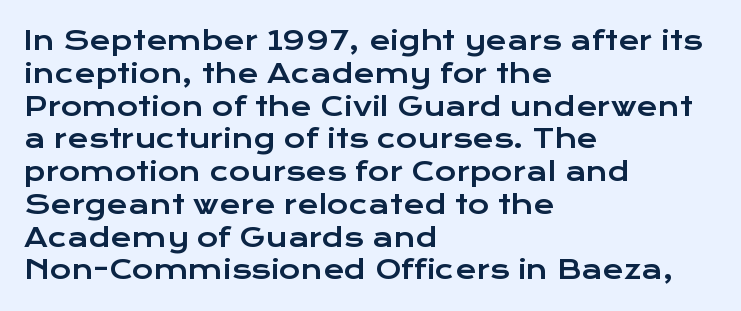
{"italic": "no", "underline": "no", "align": "left", "line_spacing": "normal", "line_spacing_ratio": 1.26, "letter_spacing": "normal", "letter_spacing_em": 0.0, "glyph_px": 26}
